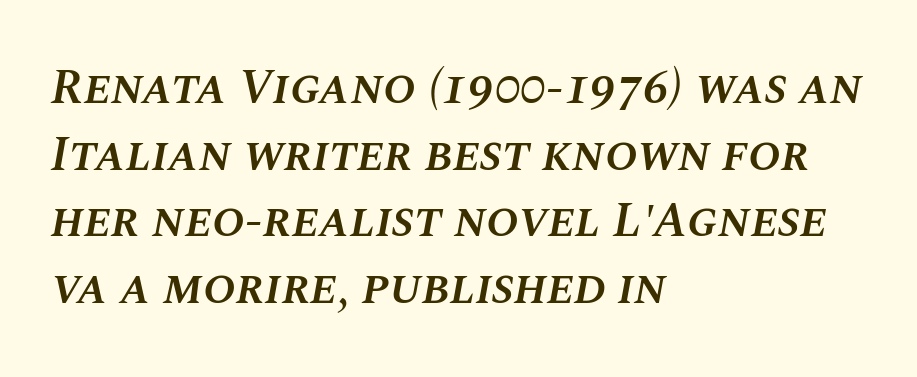
The image shows 49 px semibold type, italic (leaning right); set left-aligned, normal line spacing (1.36x), normal letter spacing, not underlined; medium stroke contrast and a large x-height.
